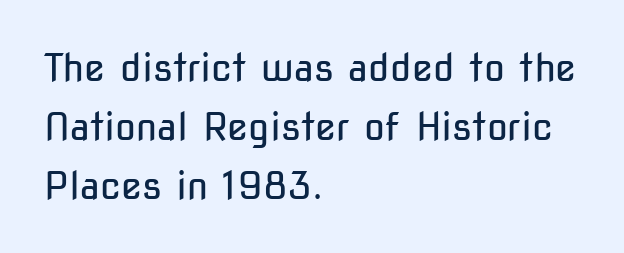
This sample has the flowing, uneven cadence of proportional lettering. The letters sit at their default tracking, neither squeezed nor spread. Are there feet on the stems? There aren't — it's a sans. Compared with a typical body face, this is equally light or lighter still.
